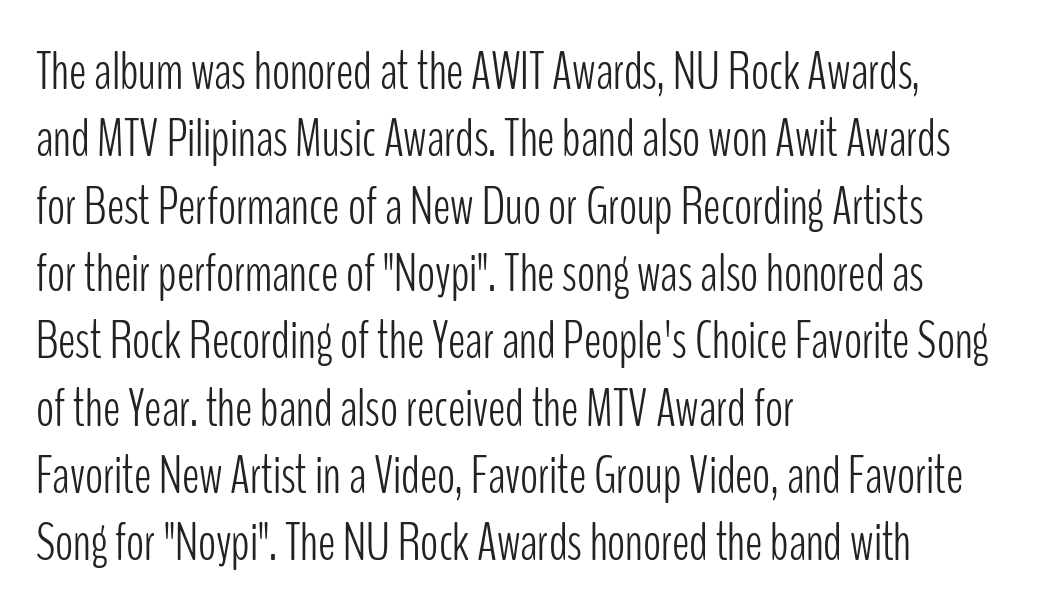
The image shows 53 px light, condensed sans-serif type, upright; set left-aligned, normal line spacing (1.27x), normal letter spacing, not underlined; low stroke contrast and a medium x-height.
